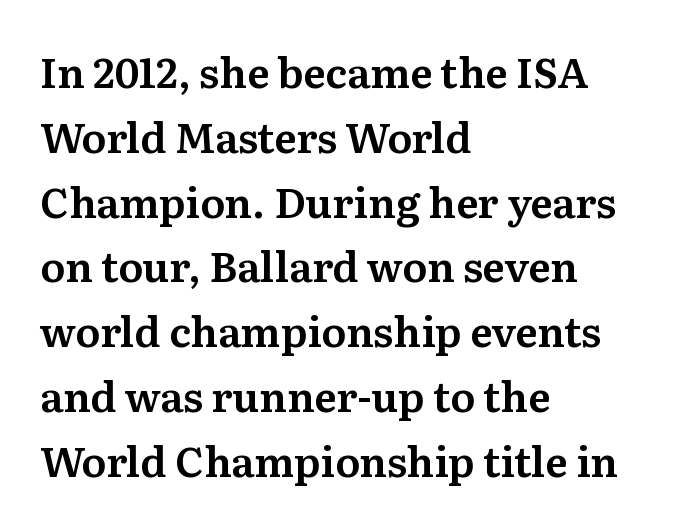
Q: Is the text italic (slanted)? A: No, it is upright.
Q: Is the typeface a serif or a sans-serif typeface? A: Serif.
Q: Is the text underlined? A: No.
Q: How is the paragraph aligned? A: Left-aligned.
Q: Is the spacing between letters normal or unusually wide? A: Normal.
Q: Is the spacing between lines tight, normal or loose? A: Normal.
Q: Width (condensed, normal, or wide)? A: Normal.
Q: Stroke contrast? A: Medium.
Q: x-height? A: Medium.
Q: Monospaced? A: No.
